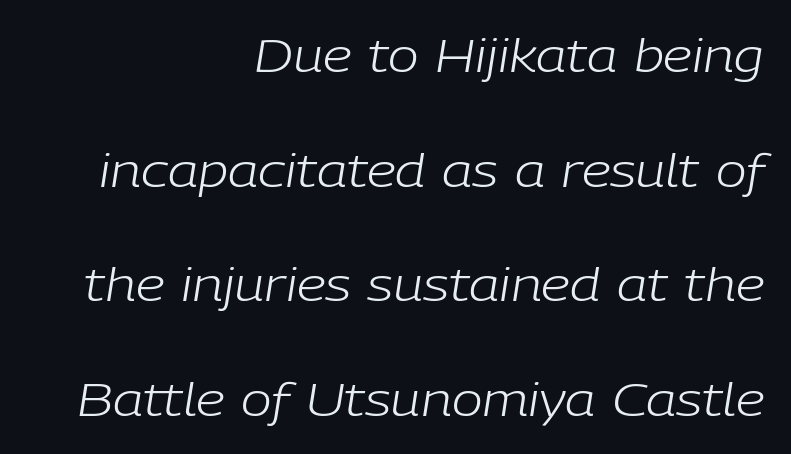
The face used here has a pronounced slope to its letters. The lines in this sample share a right terminus and differ only in where they begin. How would I describe the line gaps? Wide and relaxed. Does extra space separate the letters? No, they use regular spacing. These lines are rendered in a variable-pitch font.
